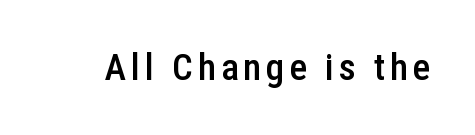
{"serif": "no", "italic": "no", "bold": "semi", "weight": "semibold", "width": "condensed", "stroke_contrast": "low", "x_height": "medium", "monospaced": "no", "underline": "no", "glyph_px": 37}
